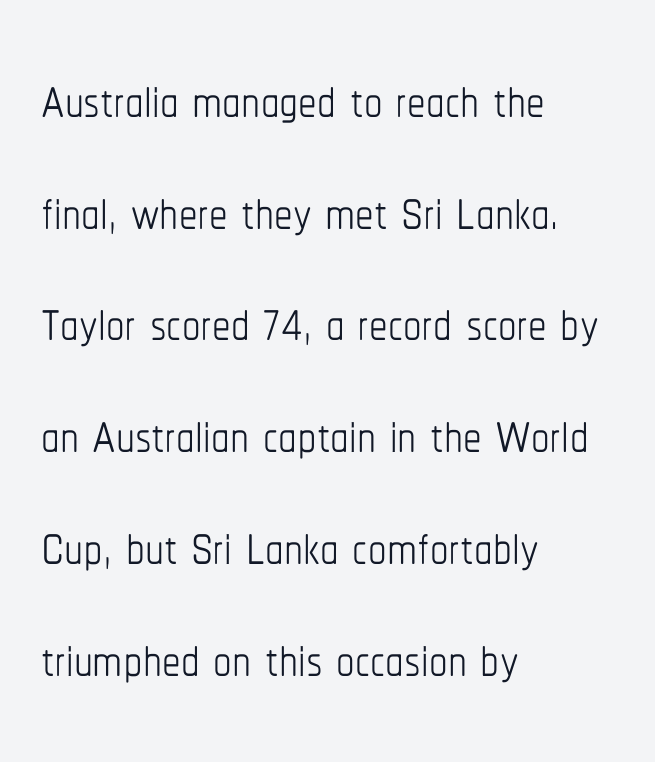
Q: Is the text bold? A: No.
Q: Is the text italic (slanted)? A: No, it is upright.
Q: Is the text underlined? A: No.
Q: How is the paragraph aligned? A: Left-aligned.
Q: Is the spacing between letters normal or unusually wide? A: Normal.
Q: Is the spacing between lines tight, normal or loose? A: Normal.
Q: Width (condensed, normal, or wide)? A: Condensed.
Q: Stroke contrast? A: Low.
Q: x-height? A: Medium.
Q: Monospaced? A: No.
